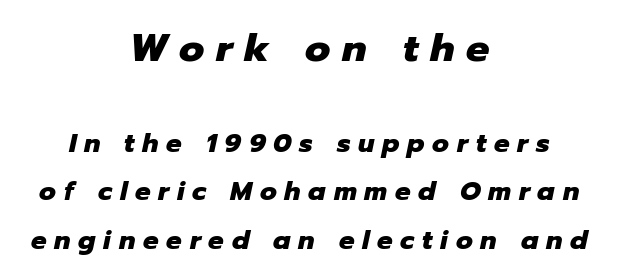
Q: Is the text bold? A: Yes.
Q: Is the text italic (slanted)? A: Yes, it leans right by about 12 degrees.
Q: Is the text underlined? A: No.
Q: How is the paragraph aligned? A: Centered.
Q: Is the spacing between letters normal or unusually wide? A: Unusually wide.
Q: Which block of text is set in a larger size, the first (top) or the second (bottom)? A: The first (top) one.
Q: Width (condensed, normal, or wide)? A: Normal.
Q: Stroke contrast? A: Low.
Q: x-height? A: Medium.
Q: Monospaced? A: No.
